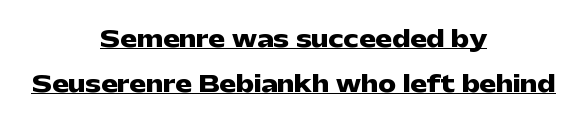
Thick stems and heavy bowls — unmistakably bold. Quick note: underline on. The passage shown stacks its lines with a broad gap. Layout note: lines centered. Glyph-to-glyph distance matches everyday printed text.
